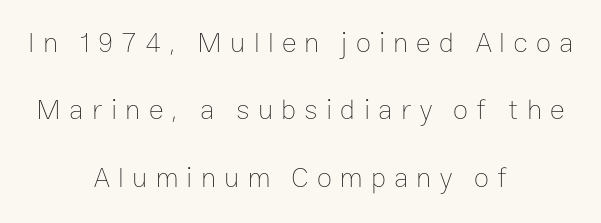
The image shows 28 px thin type, upright; set centered, loose line spacing (2.41x), unusually wide letter spacing (+0.29 em), not underlined; low stroke contrast and a medium x-height.
